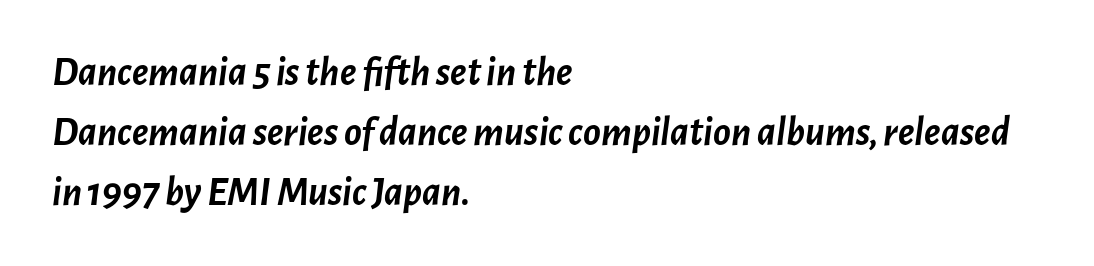
The image shows 41 px semibold type, italic (leaning right); set left-aligned, normal line spacing (1.46x), normal letter spacing, not underlined; low stroke contrast and a medium x-height.
